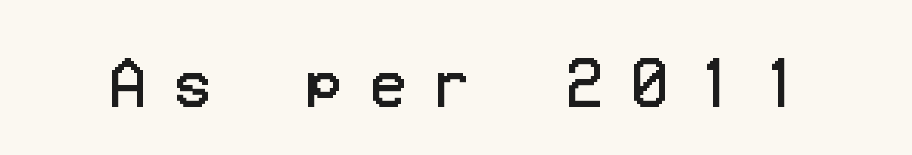
The image shows 59 px regular-weight sans-serif type, upright; set unusually wide letter spacing (+0.5 em), not underlined; low stroke contrast and a medium x-height.
